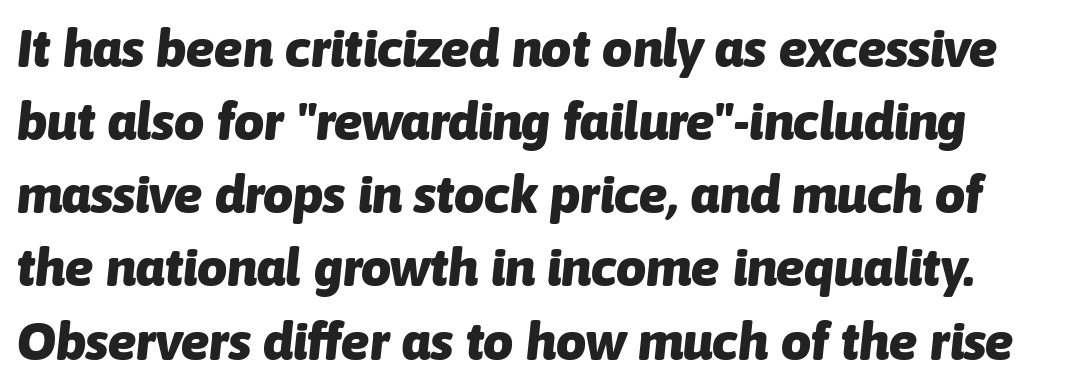
The image shows 53 px heavy type, italic (leaning right); set normal line spacing (1.38x), normal letter spacing, not underlined; low stroke contrast and a medium x-height.
